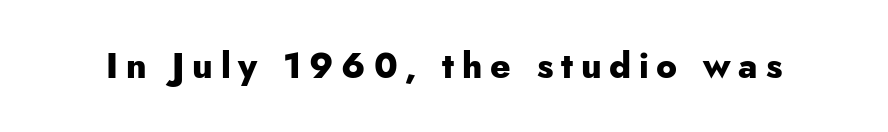
Pretty heavy lettering here — definitely bold. Any mark beneath the type? The region is blank. Stroke terminals: plain, sans-serif. This is roman type, the default non-slanted kind. These lines have a slow, spaced-out rhythm from letter to letter.
